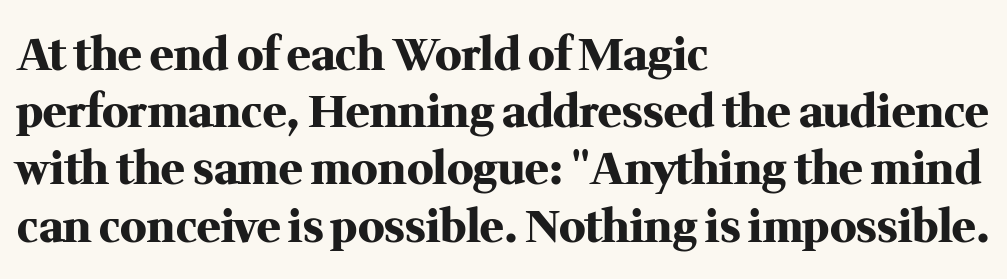
The image shows 44 px heavy serif type, upright; set left-aligned, normal line spacing (1.3x), normal letter spacing, not underlined; medium stroke contrast and a medium x-height.
